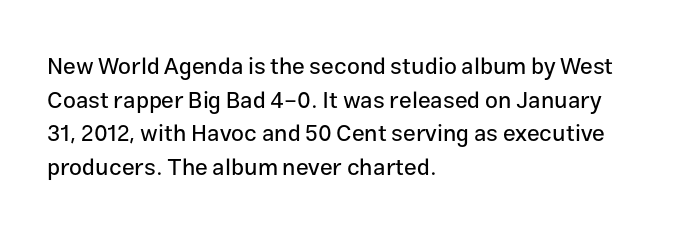
The image shows 23 px text type, upright; set left-aligned, normal line spacing (1.46x), normal letter spacing, not underlined.
